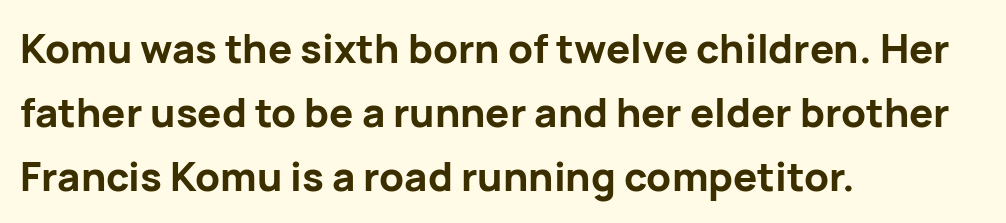
{"serif": "no", "italic": "no", "bold": "yes", "weight": "bold", "width": "normal", "stroke_contrast": "low", "x_height": "medium", "monospaced": "no", "underline": "no", "align": "left", "line_spacing": "normal", "line_spacing_ratio": 1.6, "letter_spacing": "normal", "letter_spacing_em": 0.0, "glyph_px": 40}
